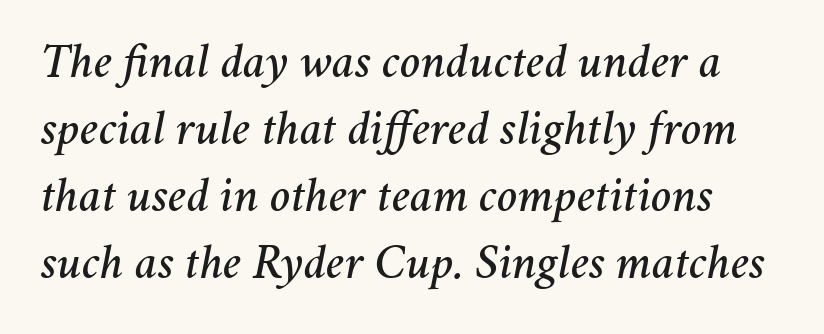
The image shows 49 px text type, italic (leaning right); set normal line spacing (1.37x), normal letter spacing, not underlined; medium stroke contrast and a medium x-height.
